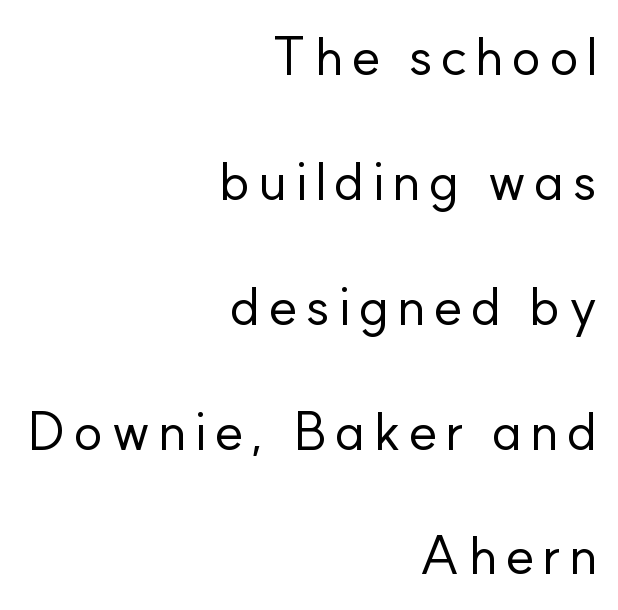
The zone under the glyphs is completely vacant. Looks like regular typesetting: each glyph gets only the width it needs. Compared with a flush-left layout, this one pins lines to the opposite, right side. The typeface chosen for these lines omits serifs. Successive baselines arrive slowly, with a big drop between each.
